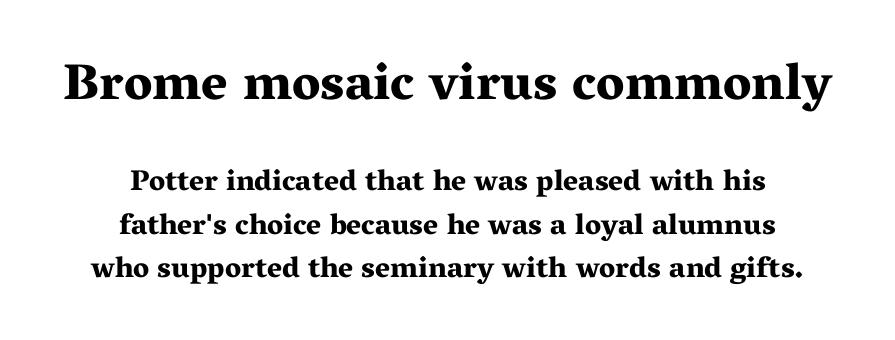
Q: Is the text bold? A: Yes.
Q: Is the text italic (slanted)? A: No, it is upright.
Q: Is the typeface a serif or a sans-serif typeface? A: Serif.
Q: Is the text underlined? A: No.
Q: How is the paragraph aligned? A: Centered.
Q: Is the spacing between letters normal or unusually wide? A: Normal.
Q: Is the spacing between lines tight, normal or loose? A: Normal.
Q: Which block of text is set in a larger size, the first (top) or the second (bottom)? A: The first (top) one.
Q: Width (condensed, normal, or wide)? A: Wide.
Q: Stroke contrast? A: Medium.
Q: x-height? A: Medium.
Q: Monospaced? A: No.
